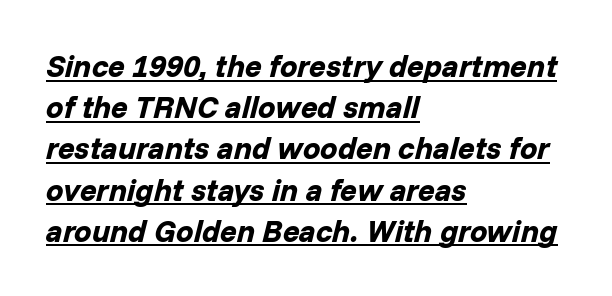
Set as a true bold cut, around the 700 mark. The lettering tilts uniformly, giving the passage an italic look. Default kerning and tracking; the words read as compact shapes. The face used here is proportionally spaced, like ordinary book or web type. Notice how the passage keeps a crisp vertical edge on the left only. Vertical spacing — default.
